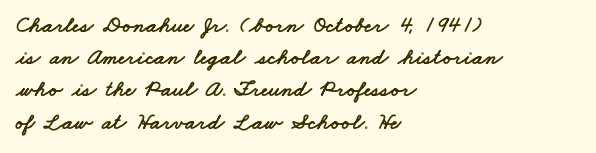
In terms of letterspacing, this is plain default setting. Unmarked baselines from the first word to the last. Every row of glyphs begins at an identical x-position on the left. A normal amount of white space separates one row of letters from the next.
